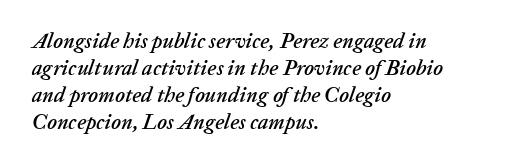
Q: Is the text italic (slanted)? A: Yes, it leans right by about 20 degrees.
Q: Is the text underlined? A: No.
Q: How is the paragraph aligned? A: Left-aligned.
Q: Is the spacing between letters normal or unusually wide? A: Normal.
Q: Is the spacing between lines tight, normal or loose? A: Normal.
